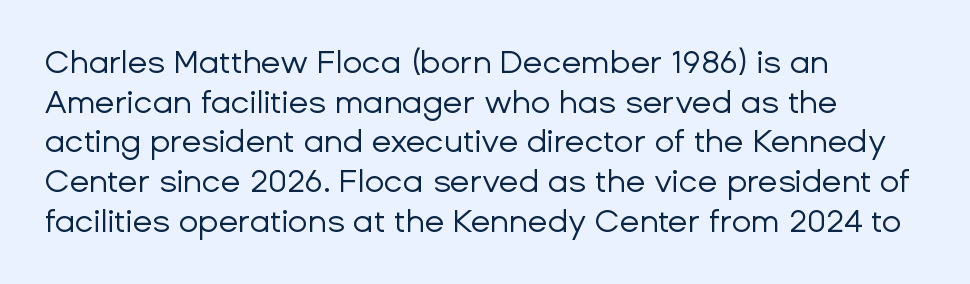
The image shows 32 px regular-weight sans-serif type, upright; set left-aligned, line spacing 1.24x, normal letter spacing, not underlined; low stroke contrast and a medium x-height.
